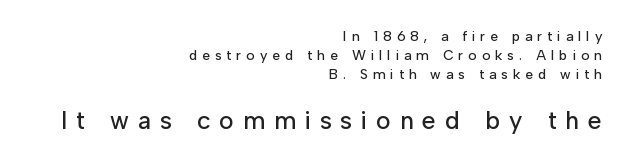
The image shows 25 px text type, upright; set right-aligned, normal line spacing (1.37x), unusually wide letter spacing (+0.36 em), not underlined; the second (bottom) block is 1.79x larger.
